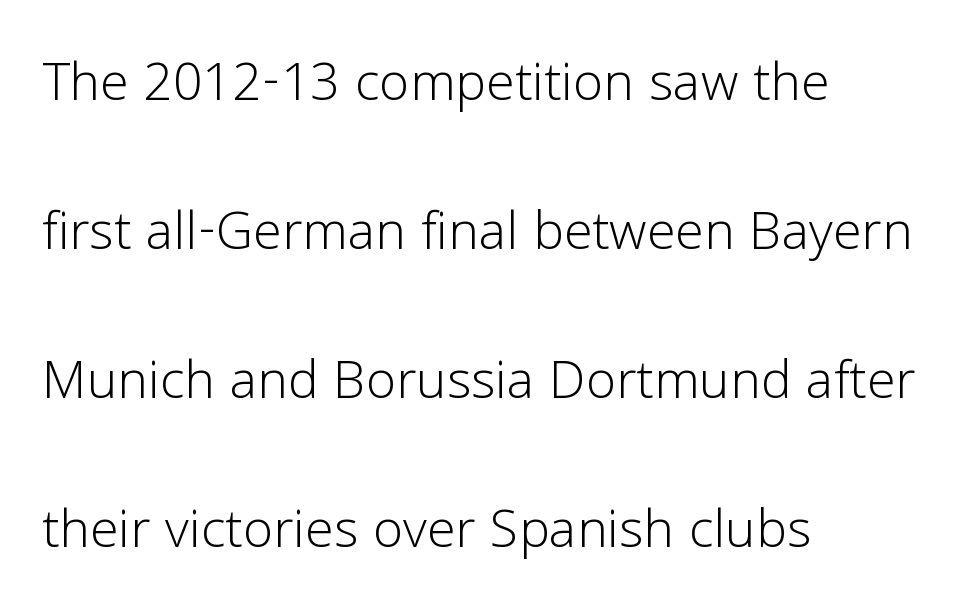
Q: Is the text bold? A: No.
Q: Is the text italic (slanted)? A: No, it is upright.
Q: Is the typeface a serif or a sans-serif typeface? A: Sans-serif.
Q: Is the text underlined? A: No.
Q: How is the paragraph aligned? A: Left-aligned.
Q: Is the spacing between letters normal or unusually wide? A: Normal.
Q: Is the spacing between lines tight, normal or loose? A: Loose.
Q: Width (condensed, normal, or wide)? A: Normal.
Q: Stroke contrast? A: Low.
Q: x-height? A: Medium.
Q: Monospaced? A: No.
